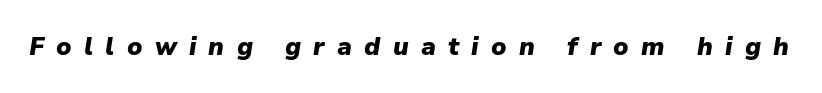
In terms of weight, the rendering is a true, heavy bold. The rendering applies a slant to the glyphs. The line texture is sparse and dotted thanks to wide tracking. Unmarked baselines from the first word to the last.
